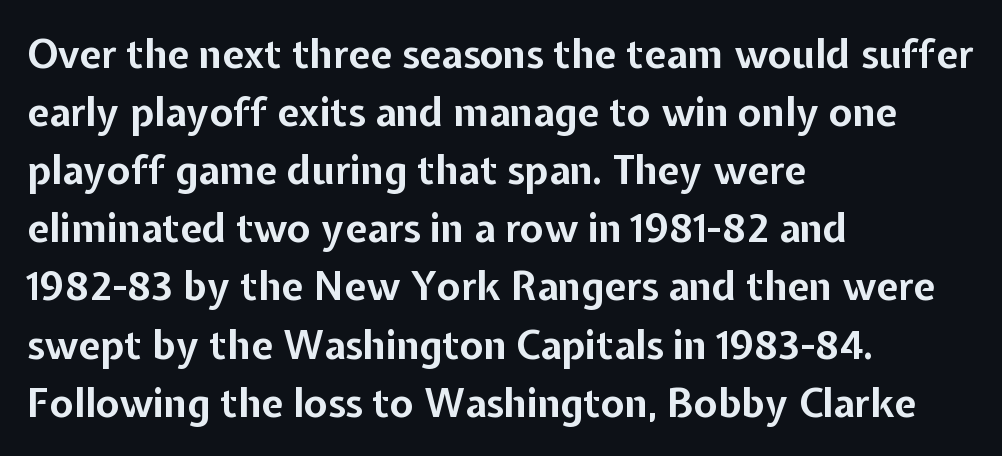
{"serif": "no", "italic": "no", "bold": "yes", "weight": "bold", "width": "normal", "stroke_contrast": "low", "x_height": "medium", "monospaced": "no", "underline": "no", "align": "left", "line_spacing": "normal", "line_spacing_ratio": 1.49, "letter_spacing": "normal", "letter_spacing_em": 0.0, "glyph_px": 39}
